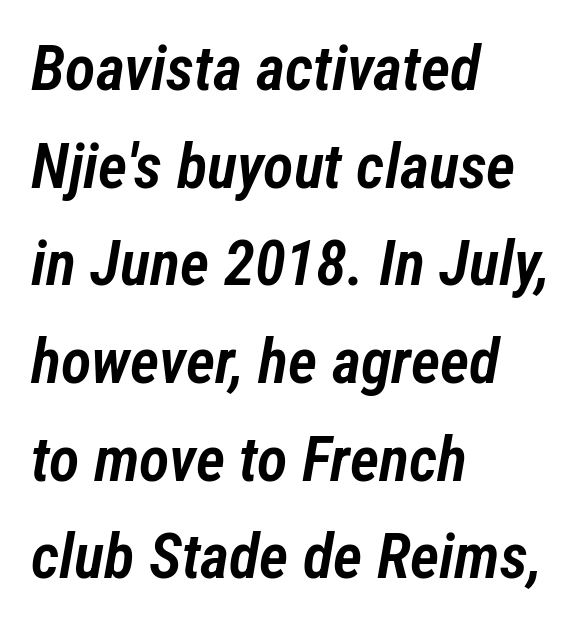
The image shows 63 px semibold, condensed type, italic (leaning right); set left-aligned, normal line spacing (1.55x), normal letter spacing, not underlined; low stroke contrast and a medium x-height.
